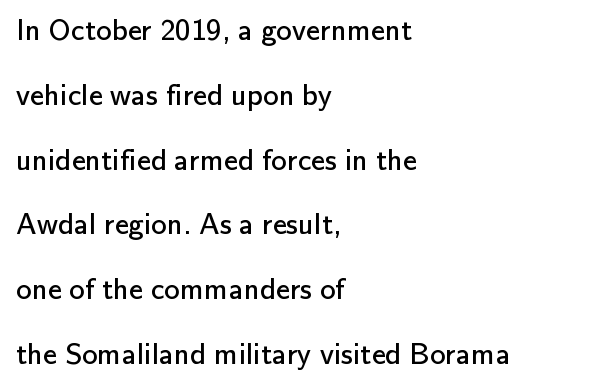
The image shows 31 px regular-weight sans-serif type, upright; set left-aligned, loose line spacing (2.09x), normal letter spacing, not underlined; low stroke contrast and a small x-height.
